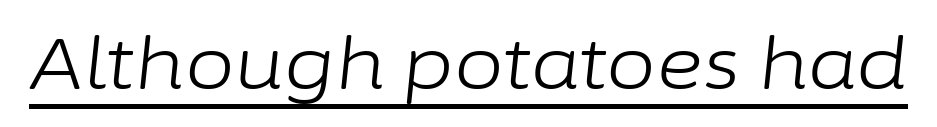
Q: Is the text bold? A: No.
Q: Is the text italic (slanted)? A: Yes, it leans right by about 6 degrees.
Q: Is the text underlined? A: Yes.
Q: Is the spacing between letters normal or unusually wide? A: Normal.
Q: Width (condensed, normal, or wide)? A: Normal.
Q: Stroke contrast? A: Low.
Q: x-height? A: Medium.
Q: Monospaced? A: No.
